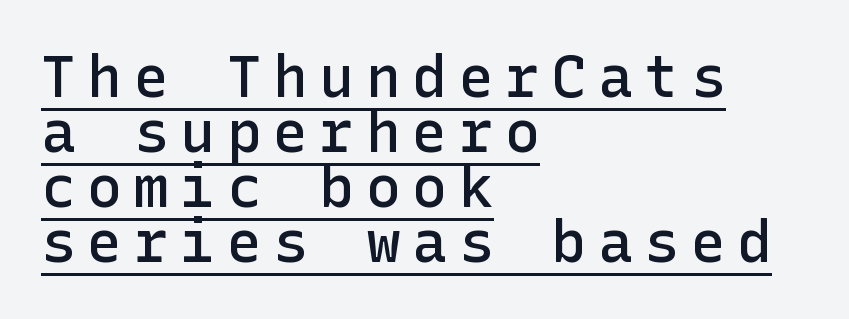
Q: Is the text bold? A: Semi-bold.
Q: Is the text italic (slanted)? A: No, it is upright.
Q: Is the typeface a serif or a sans-serif typeface? A: Sans-serif.
Q: Is the text underlined? A: Yes.
Q: How is the paragraph aligned? A: Left-aligned.
Q: Is the spacing between letters normal or unusually wide? A: Unusually wide.
Q: Is the spacing between lines tight, normal or loose? A: Tight.
Q: Width (condensed, normal, or wide)? A: Normal.
Q: Stroke contrast? A: Low.
Q: x-height? A: Medium.
